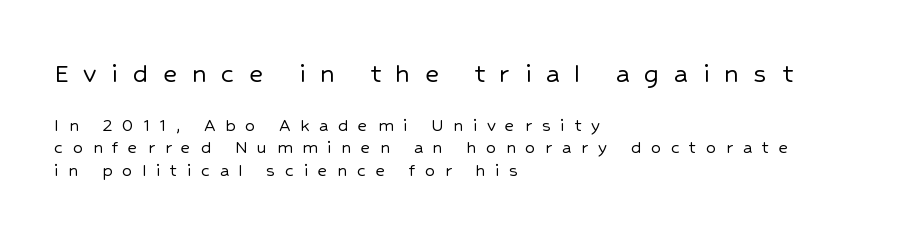
{"serif": "no", "italic": "no", "width": "normal", "stroke_contrast": "low", "x_height": "medium", "monospaced": "no", "underline": "no", "align": "left", "line_spacing": "tight", "line_spacing_ratio": 1.13, "letter_spacing": "wide", "letter_spacing_em": 0.49, "larger_block": "first", "size_ratio": 1.5, "glyph_px": 30}
